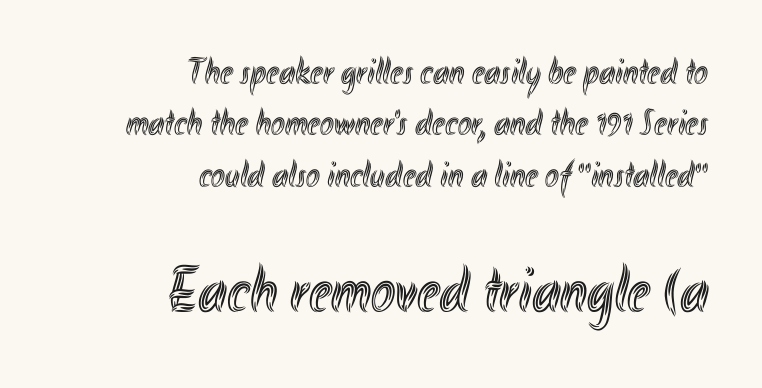
Q: Is the text italic (slanted)? A: Yes.
Q: Is the text underlined? A: No.
Q: How is the paragraph aligned? A: Right-aligned.
Q: Is the spacing between letters normal or unusually wide? A: Normal.
Q: Is the spacing between lines tight, normal or loose? A: Normal.
Q: Which block of text is set in a larger size, the first (top) or the second (bottom)? A: The second (bottom) one.
Q: Width (condensed, normal, or wide)? A: Condensed.
Q: x-height? A: Small.
Q: Monospaced? A: No.
